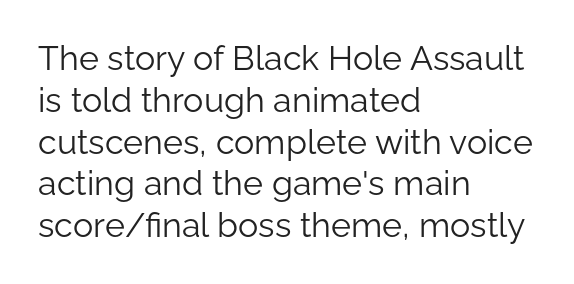
Q: Is the text bold? A: No.
Q: Is the text italic (slanted)? A: No, it is upright.
Q: Is the typeface a serif or a sans-serif typeface? A: Sans-serif.
Q: Is the text underlined? A: No.
Q: How is the paragraph aligned? A: Left-aligned.
Q: Is the spacing between letters normal or unusually wide? A: Normal.
Q: Width (condensed, normal, or wide)? A: Normal.
Q: Stroke contrast? A: Low.
Q: x-height? A: Medium.
Q: Monospaced? A: No.
